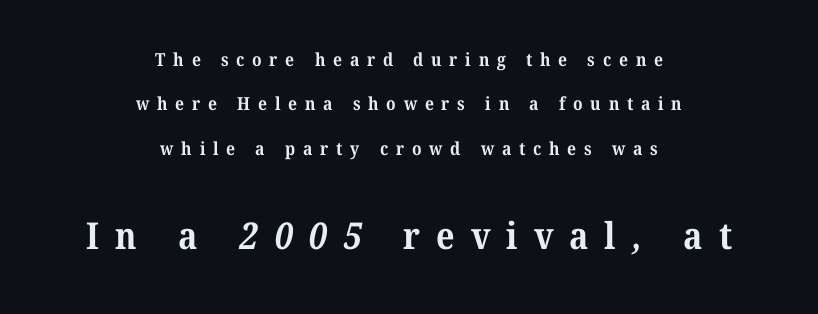
The image shows 37 px bold serif type; set centered, loose line spacing (2.47x), unusually wide letter spacing (+0.43 em), not underlined; the second (bottom) block is 2.06x larger; medium stroke contrast and a medium x-height.
